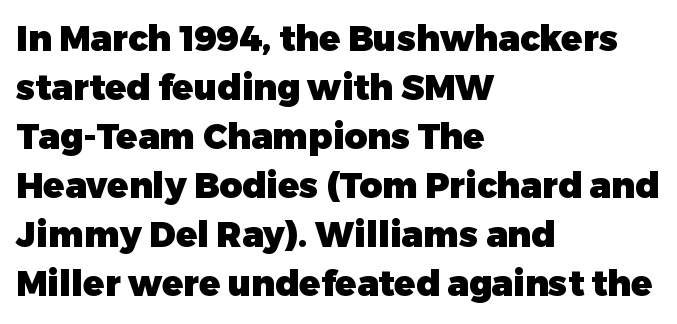
{"serif": "no", "italic": "no", "bold": "yes", "weight": "heavy", "width": "normal", "stroke_contrast": "low", "x_height": "medium", "monospaced": "no", "underline": "no", "align": "left", "line_spacing": "normal", "line_spacing_ratio": 1.4, "letter_spacing": "normal", "letter_spacing_em": 0.0, "glyph_px": 35}
